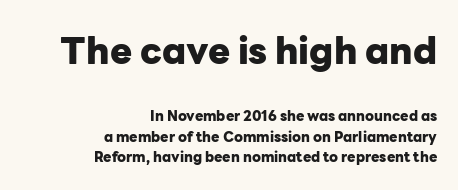
{"serif": "no", "italic": "no", "bold": "yes", "weight": "heavy", "width": "normal", "stroke_contrast": "low", "x_height": "medium", "monospaced": "no", "underline": "no", "align": "right", "line_spacing": "normal", "line_spacing_ratio": 1.45, "letter_spacing": "normal", "letter_spacing_em": 0.0, "larger_block": "first", "size_ratio": 2.64, "glyph_px": 37}
